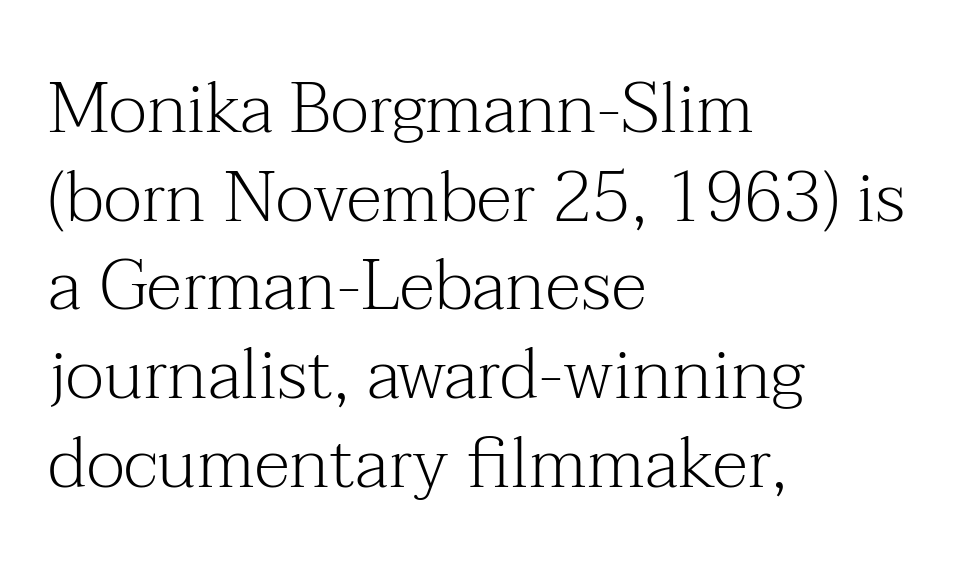
The image shows 71 px light serif type, upright; set left-aligned, normal line spacing (1.25x), normal letter spacing, not underlined; medium stroke contrast and a medium x-height.
